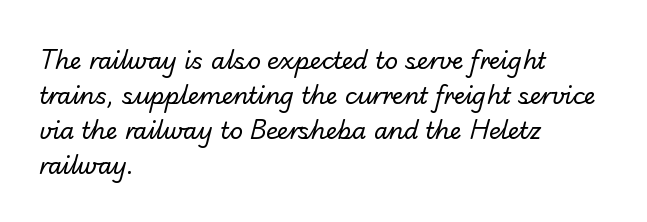
The image shows 23 px text type; set left-aligned, normal line spacing (1.52x), normal letter spacing, not underlined.
